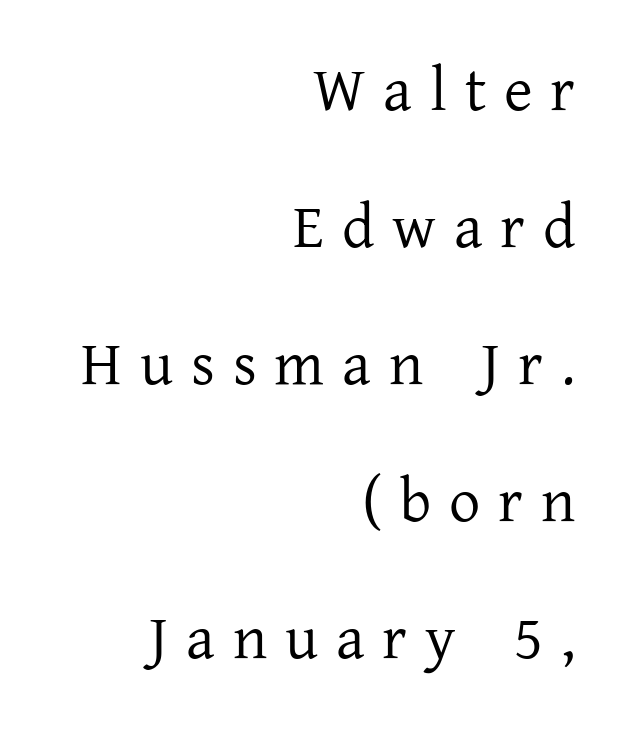
Q: Is the text bold? A: No.
Q: Is the text italic (slanted)? A: No, it is upright.
Q: Is the typeface a serif or a sans-serif typeface? A: Serif.
Q: Is the text underlined? A: No.
Q: How is the paragraph aligned? A: Right-aligned.
Q: Is the spacing between letters normal or unusually wide? A: Unusually wide.
Q: Is the spacing between lines tight, normal or loose? A: Loose.
Q: Width (condensed, normal, or wide)? A: Normal.
Q: Stroke contrast? A: Low.
Q: x-height? A: Medium.
Q: Monospaced? A: No.
